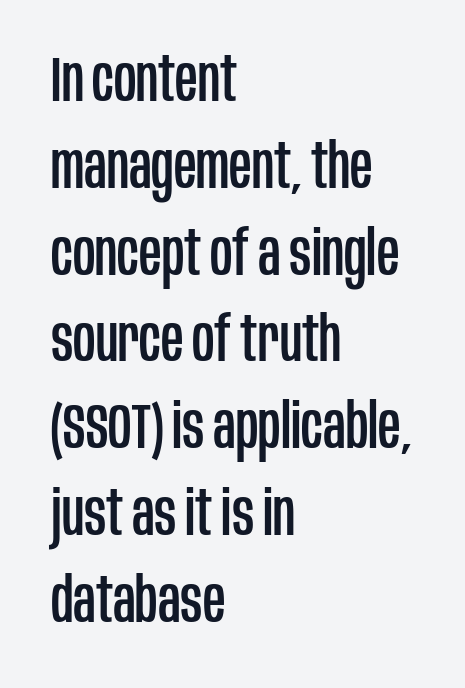
{"serif": "no", "italic": "no", "width": "condensed", "stroke_contrast": "low", "x_height": "large", "monospaced": "no", "underline": "no", "align": "left", "line_spacing": "normal", "line_spacing_ratio": 1.4, "letter_spacing": "normal", "letter_spacing_em": 0.0, "glyph_px": 62}
